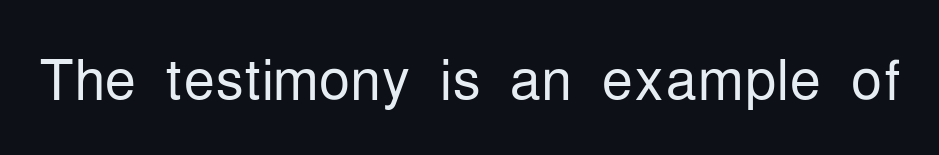
The image shows 79 px light, condensed sans-serif type, upright; set normal letter spacing, not underlined; low stroke contrast and a medium x-height.
